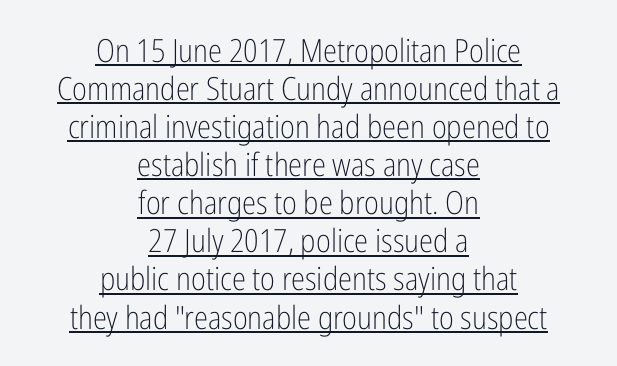
The string is rendered with underlining switched on. Compared with typical body copy, the letter spacing here is the same. A quiet, ordinary-to-light weight characterises the typeface. The font's upright variant was chosen for this text. Type style note: lacks serifs. This sample is center-justified, so both line endings float freely.
